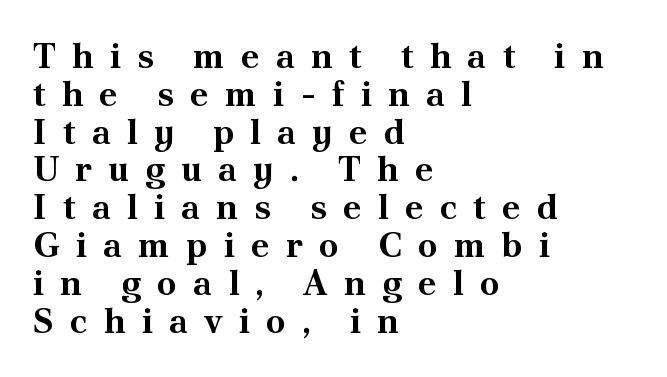
You could not count columns in this text — the font is proportionally spaced. The font family rendered here belongs to the serif group. Set as a true bold cut, around the 700 mark. The lettering stays uniformly vertical, giving the passage a roman look. A bare baseline throughout the passage.
